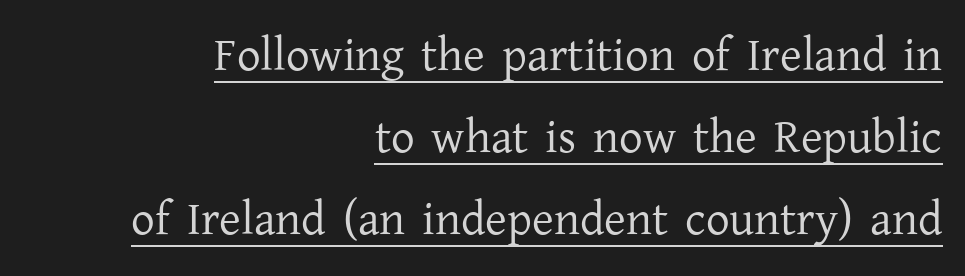
The image shows 47 px regular-weight serif type, upright; set right-aligned, line spacing 1.74x, normal letter spacing, underlined; low stroke contrast and a medium x-height.
